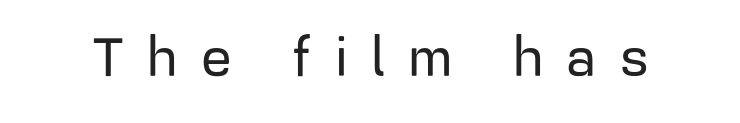
The image shows 54 px sans-serif type, upright; set unusually wide letter spacing (+0.43 em), not underlined; low stroke contrast and a medium x-height.
